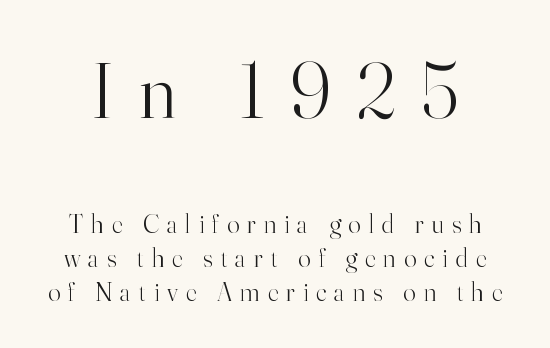
The rendering shrinks the type as you move from the upper chunk to the lower. A typesetter would call this proportional, since set widths differ per character. Bold? No — there's no thickening of the strokes. These lines sit exactly where default settings would place them. Do the letters lean? They stand straight.
